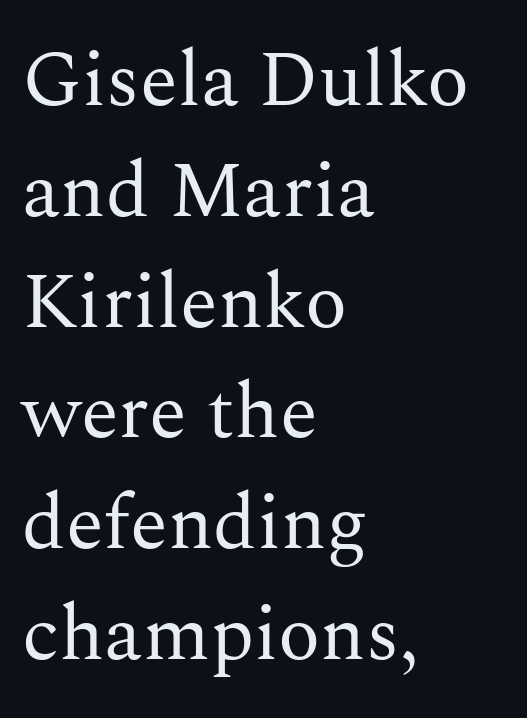
The image shows 78 px regular-weight serif type, upright; set left-aligned, normal line spacing (1.42x), normal letter spacing, not underlined; medium stroke contrast and a medium x-height.
